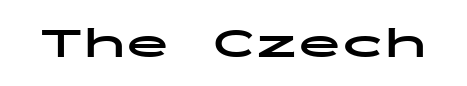
The image shows 43 px bold, wide sans-serif type, upright, monospaced; set normal letter spacing, not underlined; low stroke contrast and a medium x-height.
